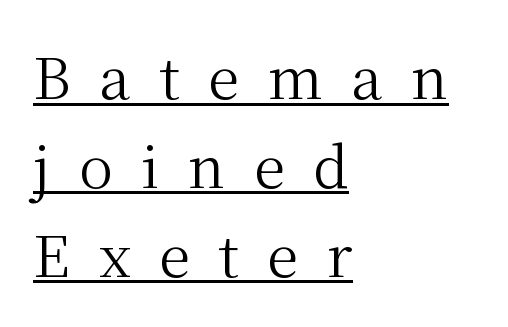
Q: Is the text bold? A: No.
Q: Is the text italic (slanted)? A: No, it is upright.
Q: Is the typeface a serif or a sans-serif typeface? A: Serif.
Q: Is the text underlined? A: Yes.
Q: How is the paragraph aligned? A: Left-aligned.
Q: Is the spacing between letters normal or unusually wide? A: Unusually wide.
Q: Is the spacing between lines tight, normal or loose? A: Normal.
Q: Width (condensed, normal, or wide)? A: Normal.
Q: Stroke contrast? A: Medium.
Q: x-height? A: Medium.
Q: Monospaced? A: No.
